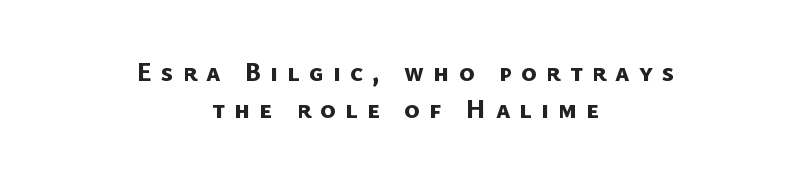
{"bold": "yes", "underline": "no", "align": "center", "line_spacing": "normal", "line_spacing_ratio": 1.43, "letter_spacing": "wide", "letter_spacing_em": 0.35, "glyph_px": 26}
